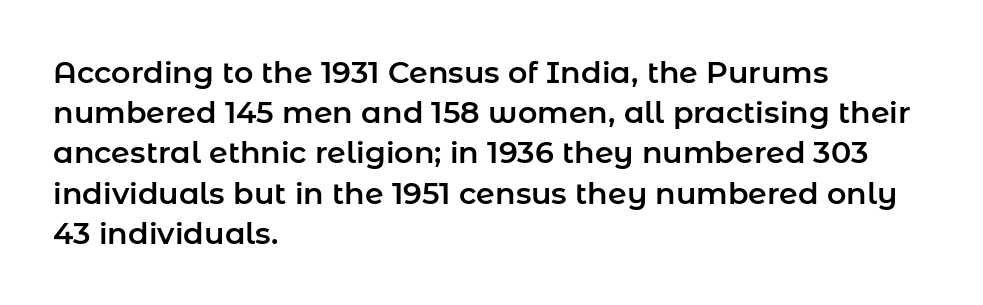
The image shows 30 px sans-serif type, upright; set left-aligned, normal line spacing (1.34x), normal letter spacing, not underlined; low stroke contrast and a medium x-height.
